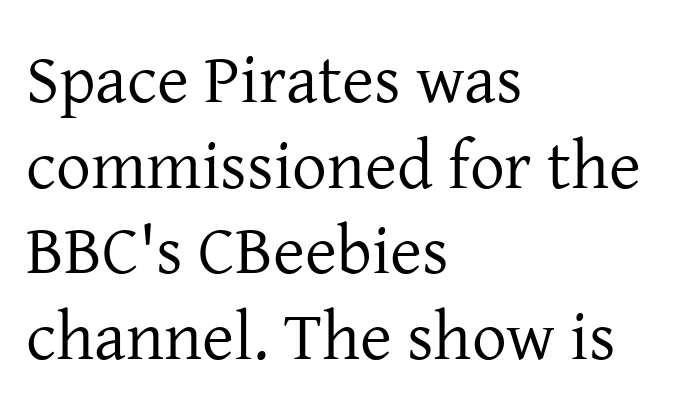
The image shows 69 px regular-weight serif type, upright; set left-aligned, line spacing 1.24x, normal letter spacing, not underlined; low stroke contrast and a medium x-height.
